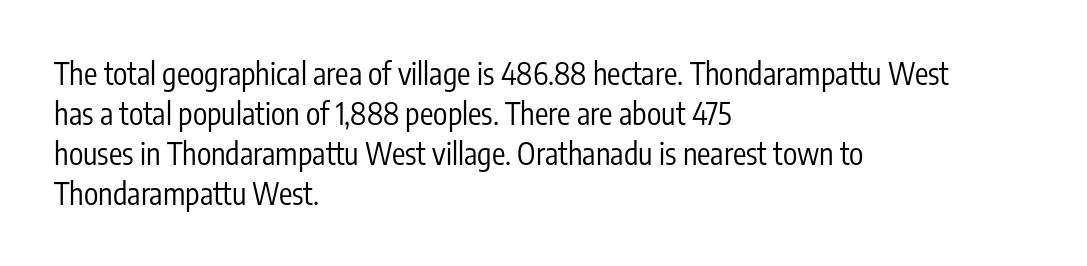
Q: Is the text bold? A: No.
Q: Is the text italic (slanted)? A: No, it is upright.
Q: Is the typeface a serif or a sans-serif typeface? A: Sans-serif.
Q: Is the text underlined? A: No.
Q: How is the paragraph aligned? A: Left-aligned.
Q: Is the spacing between letters normal or unusually wide? A: Normal.
Q: Is the spacing between lines tight, normal or loose? A: Normal.
Q: Width (condensed, normal, or wide)? A: Condensed.
Q: Stroke contrast? A: Low.
Q: x-height? A: Medium.
Q: Monospaced? A: No.
